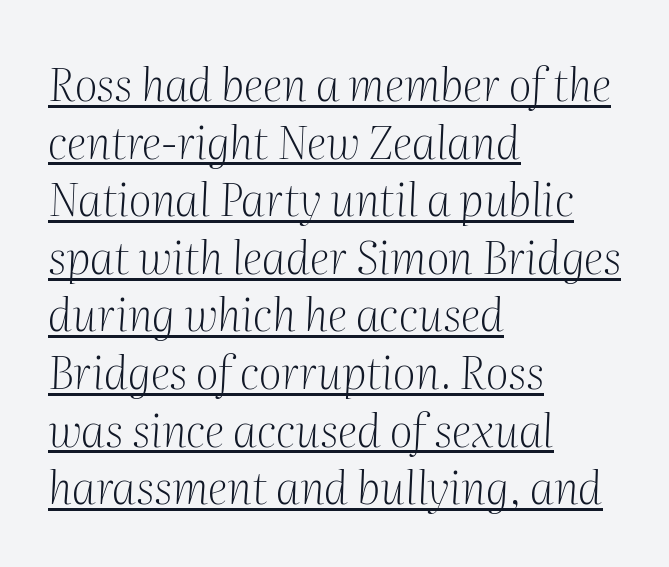
{"serif": "yes", "italic": "yes", "lean": "right", "slant_degrees": 2, "bold": "no", "weight": "light", "width": "normal", "stroke_contrast": "medium", "x_height": "medium", "monospaced": "no", "underline": "yes", "align": "left", "line_spacing": "normal", "line_spacing_ratio": 1.28, "letter_spacing": "normal", "letter_spacing_em": 0.0, "glyph_px": 45}
